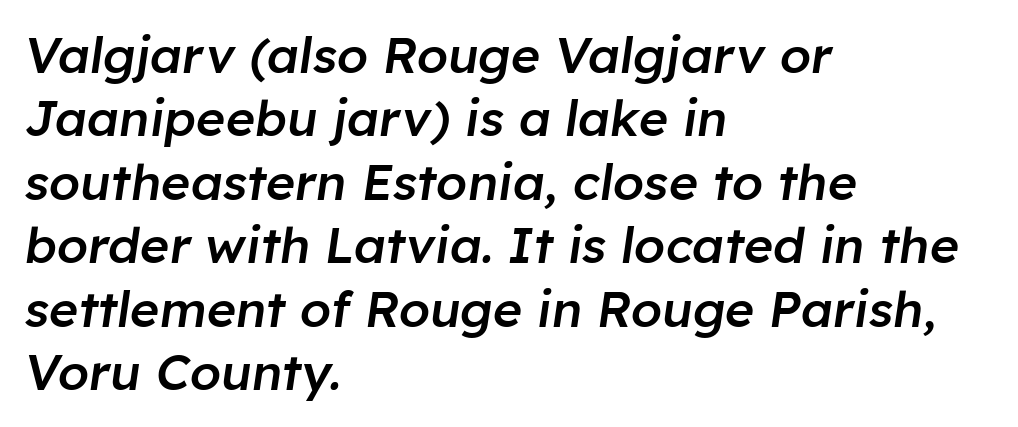
Varying glyph widths throughout — classic text-font behaviour. If you drew a ruler down the left edge, every line would touch it. No word sits above an underline. Here the glyphs are tracked normally, forming tight word shapes.
